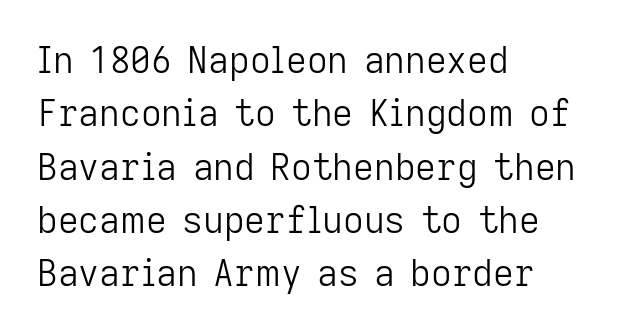
{"serif": "no", "italic": "no", "bold": "no", "weight": "light", "width": "normal", "stroke_contrast": "low", "x_height": "medium", "monospaced": "no", "underline": "no", "align": "left", "line_spacing": "normal", "line_spacing_ratio": 1.48, "letter_spacing": "normal", "letter_spacing_em": 0.0, "glyph_px": 36}
